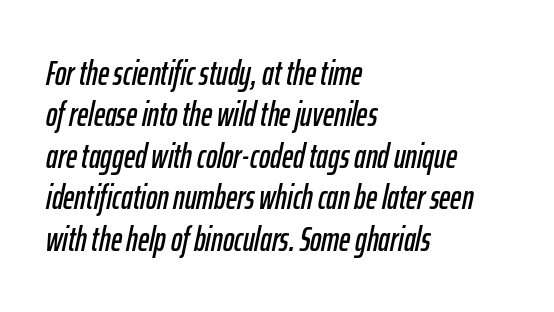
Q: Is the text italic (slanted)? A: Yes, it leans right by about 12 degrees.
Q: Is the text underlined? A: No.
Q: How is the paragraph aligned? A: Left-aligned.
Q: Is the spacing between letters normal or unusually wide? A: Normal.
Q: Width (condensed, normal, or wide)? A: Condensed.
Q: Stroke contrast? A: Low.
Q: x-height? A: Medium.
Q: Monospaced? A: No.
